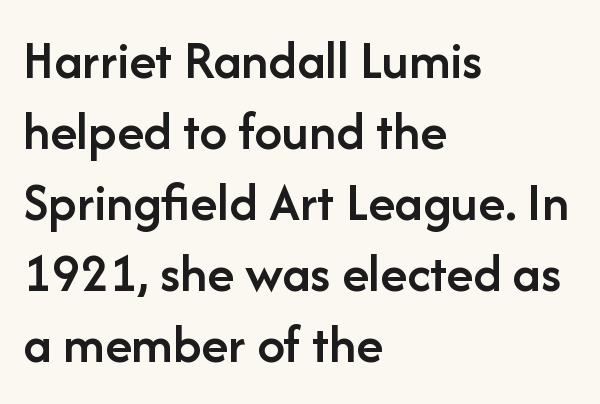
Q: Is the text bold? A: Semi-bold.
Q: Is the text italic (slanted)? A: No, it is upright.
Q: Is the typeface a serif or a sans-serif typeface? A: Sans-serif.
Q: Is the text underlined? A: No.
Q: How is the paragraph aligned? A: Left-aligned.
Q: Is the spacing between letters normal or unusually wide? A: Normal.
Q: Is the spacing between lines tight, normal or loose? A: Normal.
Q: Width (condensed, normal, or wide)? A: Normal.
Q: Stroke contrast? A: Low.
Q: x-height? A: Medium.
Q: Monospaced? A: No.
